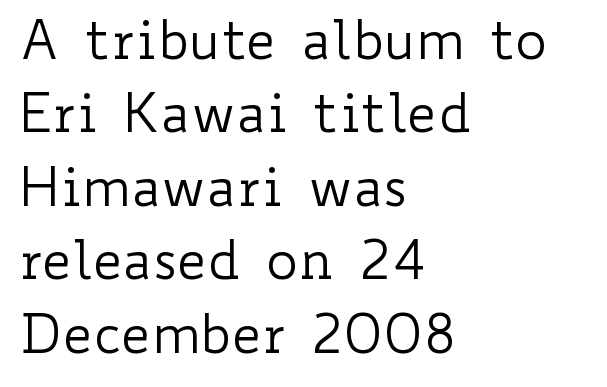
The image shows 54 px regular-weight, wide type, upright; set left-aligned, normal line spacing (1.36x), normal letter spacing, not underlined; low stroke contrast and a small x-height.
